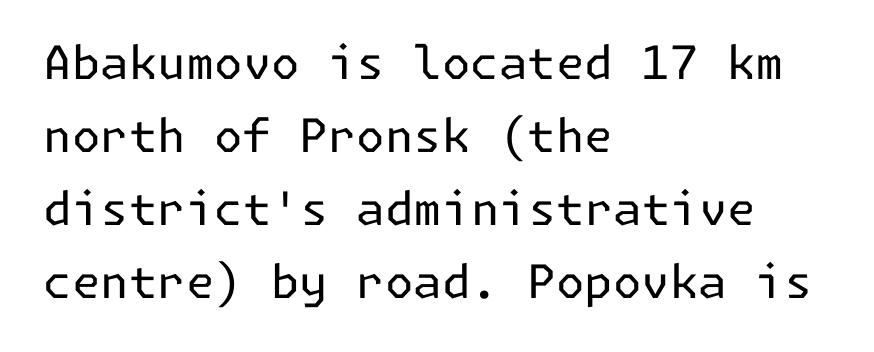
Q: Is the text bold? A: No.
Q: Is the text italic (slanted)? A: No, it is upright.
Q: Is the typeface a serif or a sans-serif typeface? A: Sans-serif.
Q: Is the text underlined? A: No.
Q: How is the paragraph aligned? A: Left-aligned.
Q: Is the spacing between letters normal or unusually wide? A: Normal.
Q: Is the spacing between lines tight, normal or loose? A: Normal.
Q: Width (condensed, normal, or wide)? A: Normal.
Q: Stroke contrast? A: Low.
Q: x-height? A: Medium.
